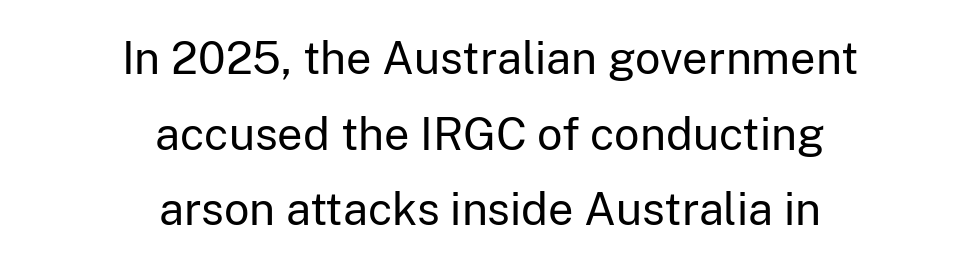
The image shows 45 px regular-weight sans-serif type, upright; set centered, normal line spacing (1.68x), normal letter spacing, not underlined; low stroke contrast and a medium x-height.
